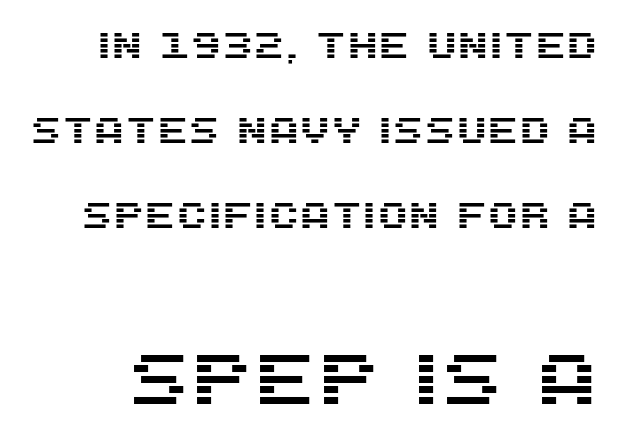
Q: Is the text italic (slanted)? A: No, it is upright.
Q: Is the typeface a serif or a sans-serif typeface? A: Sans-serif.
Q: Is the text underlined? A: No.
Q: Is the spacing between letters normal or unusually wide? A: Normal.
Q: Is the spacing between lines tight, normal or loose? A: Loose.
Q: Which block of text is set in a larger size, the first (top) or the second (bottom)? A: The second (bottom) one.
Q: Width (condensed, normal, or wide)? A: Normal.
Q: Stroke contrast? A: Medium.
Q: x-height? A: Large.
Q: Monospaced? A: No.
